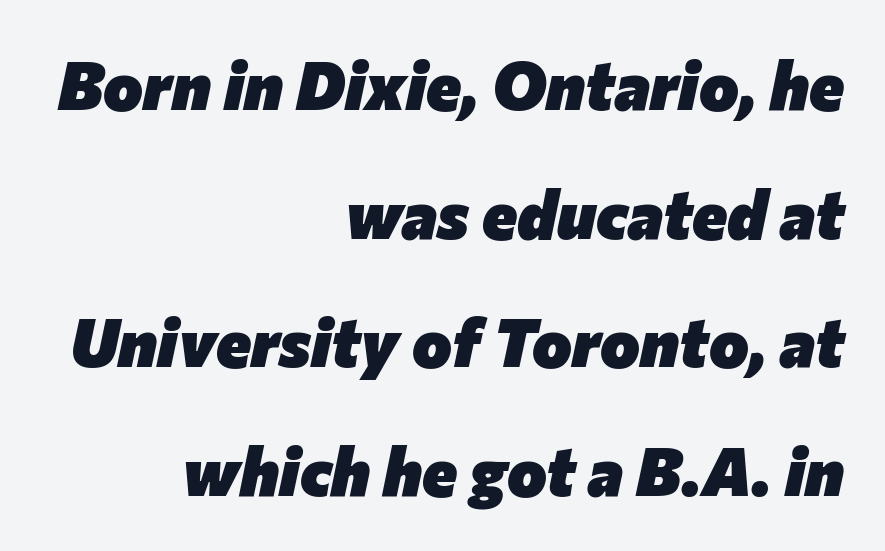
{"italic": "yes", "lean": "right", "slant_degrees": 12, "bold": "yes", "weight": "heavy", "width": "normal", "stroke_contrast": "low", "x_height": "medium", "monospaced": "no", "underline": "no", "align": "right", "line_spacing": "loose", "line_spacing_ratio": 1.92, "letter_spacing": "normal", "letter_spacing_em": 0.0, "glyph_px": 67}
